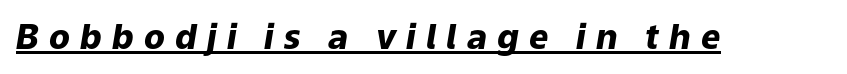
The characters look thick and weighty, a clear bold. Looks like regular typesetting: each glyph gets only the width it needs. The glyphs are accompanied by a horizontal stroke just below them. Posture: slanted. Observe the wide spacing: letters keep a clear distance from each other.
